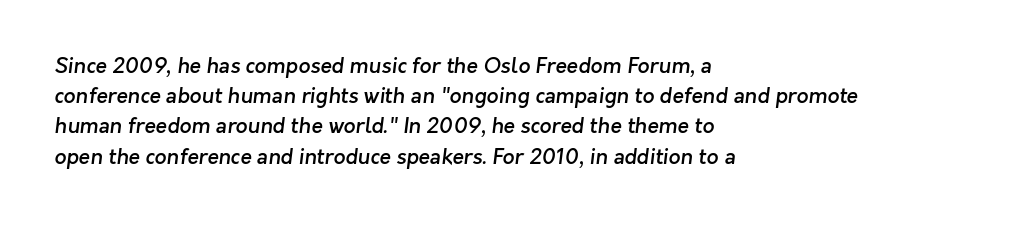
{"bold": "semi", "underline": "no", "align": "left", "line_spacing": "normal", "line_spacing_ratio": 1.44, "letter_spacing": "normal", "letter_spacing_em": 0.0, "glyph_px": 21}
